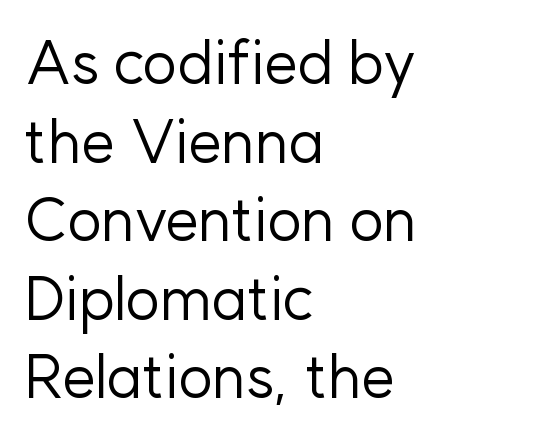
Q: Is the text bold? A: No.
Q: Is the text italic (slanted)? A: No, it is upright.
Q: Is the typeface a serif or a sans-serif typeface? A: Sans-serif.
Q: Is the text underlined? A: No.
Q: How is the paragraph aligned? A: Left-aligned.
Q: Is the spacing between letters normal or unusually wide? A: Normal.
Q: Is the spacing between lines tight, normal or loose? A: Normal.
Q: Width (condensed, normal, or wide)? A: Normal.
Q: Stroke contrast? A: Low.
Q: x-height? A: Medium.
Q: Monospaced? A: No.
